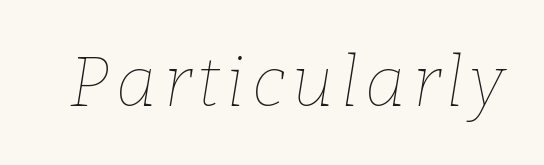
Q: Is the text bold? A: No.
Q: Is the text italic (slanted)? A: Yes, it leans right by about 9 degrees.
Q: Is the text underlined? A: No.
Q: Width (condensed, normal, or wide)? A: Normal.
Q: Stroke contrast? A: Low.
Q: x-height? A: Medium.
Q: Monospaced? A: No.
